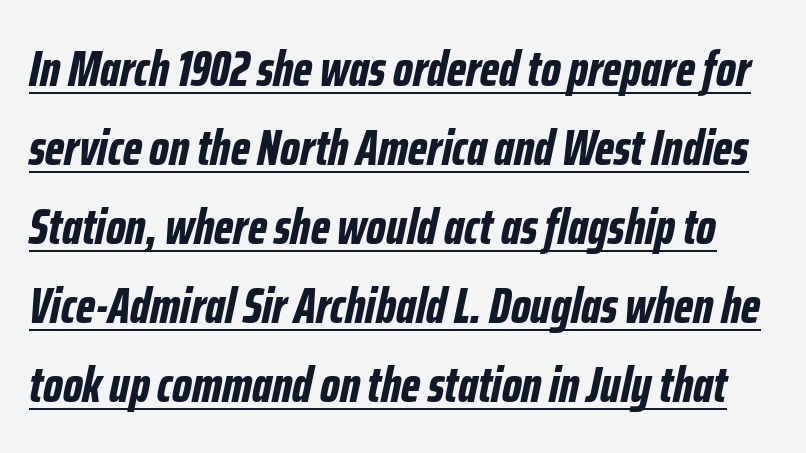
The image shows 50 px bold, condensed type, italic (leaning right); set normal line spacing (1.58x), normal letter spacing, underlined; low stroke contrast and a medium x-height.
